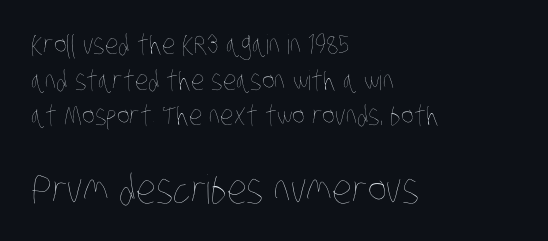
Q: Is the text bold? A: No.
Q: Is the text underlined? A: No.
Q: How is the paragraph aligned? A: Left-aligned.
Q: Is the spacing between letters normal or unusually wide? A: Normal.
Q: Is the spacing between lines tight, normal or loose? A: Normal.
Q: Which block of text is set in a larger size, the first (top) or the second (bottom)? A: The second (bottom) one.
Q: Width (condensed, normal, or wide)? A: Condensed.
Q: Stroke contrast? A: Low.
Q: x-height? A: Large.
Q: Monospaced? A: No.
